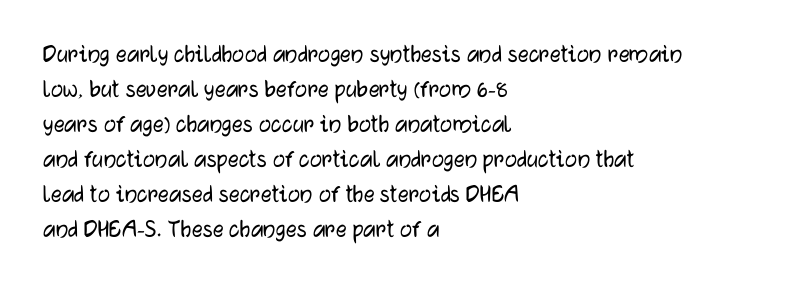
Q: Is the text italic (slanted)? A: No, it is upright.
Q: Is the text underlined? A: No.
Q: How is the paragraph aligned? A: Left-aligned.
Q: Is the spacing between letters normal or unusually wide? A: Normal.
Q: Is the spacing between lines tight, normal or loose? A: Normal.
